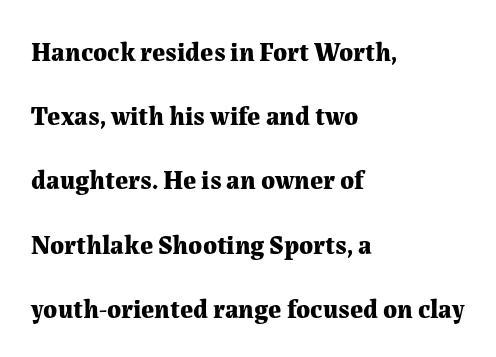
{"italic": "no", "bold": "yes", "underline": "no", "align": "left", "line_spacing": "loose", "line_spacing_ratio": 2.47, "letter_spacing": "normal", "letter_spacing_em": 0.0, "glyph_px": 26}
